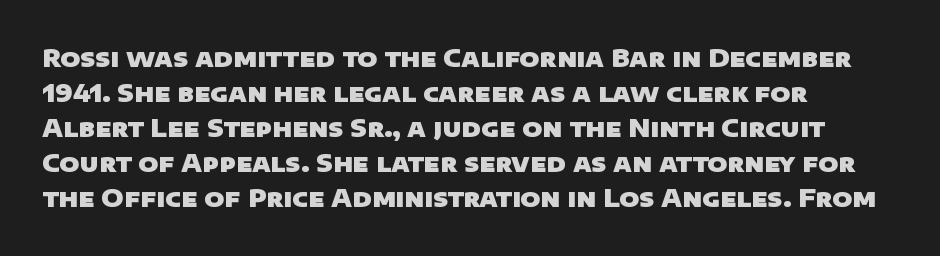
{"bold": "yes", "underline": "no", "align": "left", "line_spacing": "normal", "line_spacing_ratio": 1.46, "letter_spacing": "normal", "letter_spacing_em": 0.0, "glyph_px": 24}
